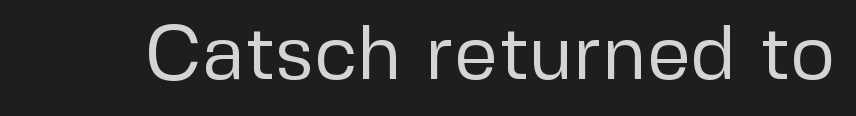
{"serif": "no", "italic": "no", "bold": "no", "weight": "regular", "width": "normal", "stroke_contrast": "low", "x_height": "medium", "monospaced": "no", "underline": "no", "letter_spacing": "normal", "letter_spacing_em": 0.0, "glyph_px": 77}
